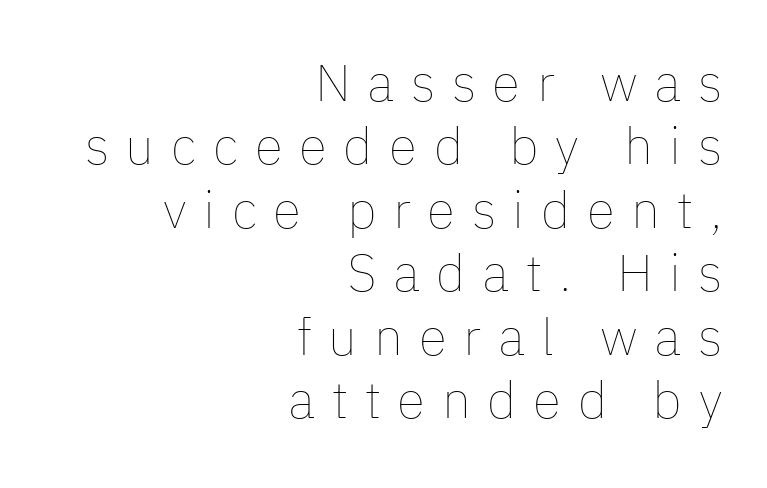
{"italic": "no", "bold": "no", "weight": "thin", "width": "normal", "stroke_contrast": "low", "x_height": "medium", "monospaced": "no", "underline": "no", "align": "right", "line_spacing_ratio": 1.22, "letter_spacing": "wide", "letter_spacing_em": 0.32, "glyph_px": 52}
